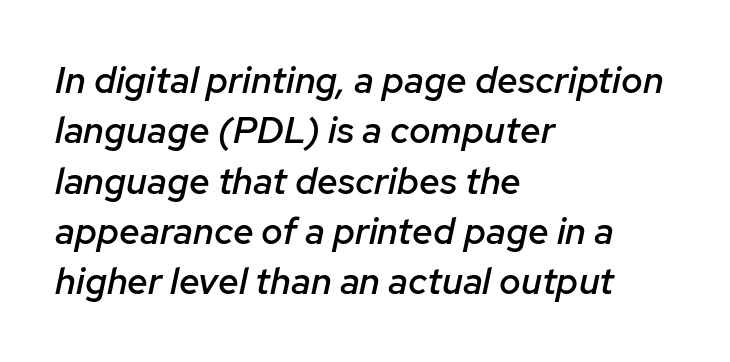
The image shows 37 px semibold type, italic (leaning right); set left-aligned, normal line spacing (1.36x), normal letter spacing, not underlined; low stroke contrast and a medium x-height.
